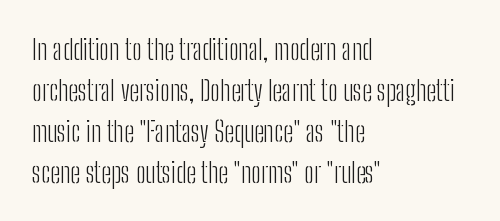
{"serif": "no", "italic": "no", "bold": "no", "weight": "light", "width": "condensed", "stroke_contrast": "low", "x_height": "medium", "monospaced": "no", "underline": "no", "align": "left", "line_spacing": "normal", "line_spacing_ratio": 1.46, "letter_spacing": "normal", "letter_spacing_em": 0.0, "glyph_px": 28}
